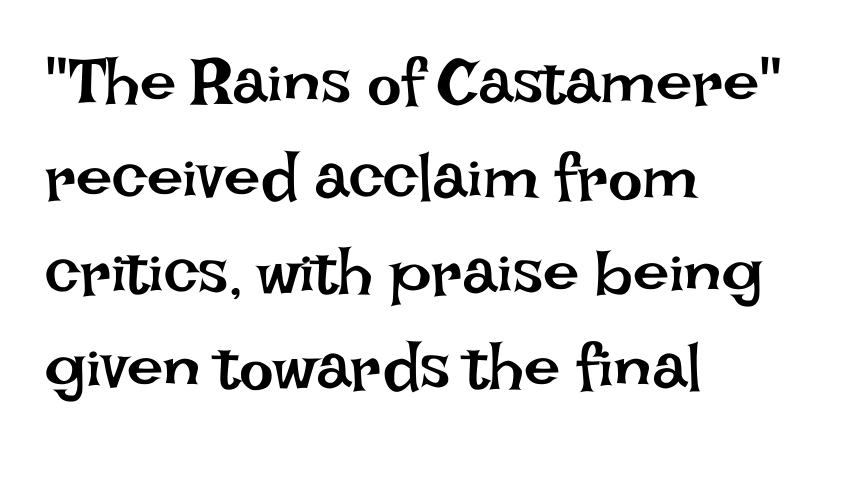
{"italic": "no", "bold": "no", "weight": "regular", "width": "normal", "stroke_contrast": "low", "x_height": "large", "monospaced": "no", "underline": "no", "align": "left", "line_spacing": "normal", "line_spacing_ratio": 1.46, "letter_spacing": "normal", "letter_spacing_em": 0.0, "glyph_px": 65}
